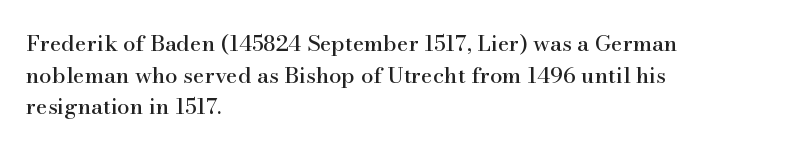
Ordinary non-slanted type is in use. Letter spacing: default. This sample is left-justified, so line endings fall wherever the words run out. Underline: absent. Successive baselines arrive at the customary interval.
